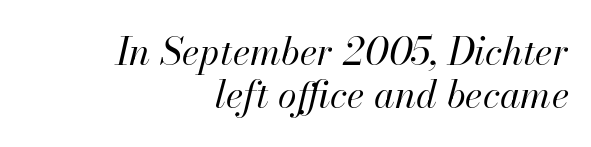
Q: Is the text bold? A: No.
Q: Is the text italic (slanted)? A: Yes, it leans right by about 13 degrees.
Q: Is the text underlined? A: No.
Q: How is the paragraph aligned? A: Right-aligned.
Q: Is the spacing between letters normal or unusually wide? A: Normal.
Q: Is the spacing between lines tight, normal or loose? A: Tight.
Q: Width (condensed, normal, or wide)? A: Normal.
Q: Stroke contrast? A: High.
Q: x-height? A: Small.
Q: Monospaced? A: No.
